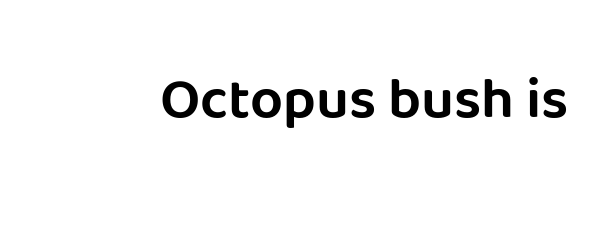
{"serif": "no", "italic": "no", "width": "normal", "stroke_contrast": "low", "x_height": "large", "monospaced": "no", "underline": "no", "letter_spacing": "normal", "letter_spacing_em": 0.0, "glyph_px": 58}
